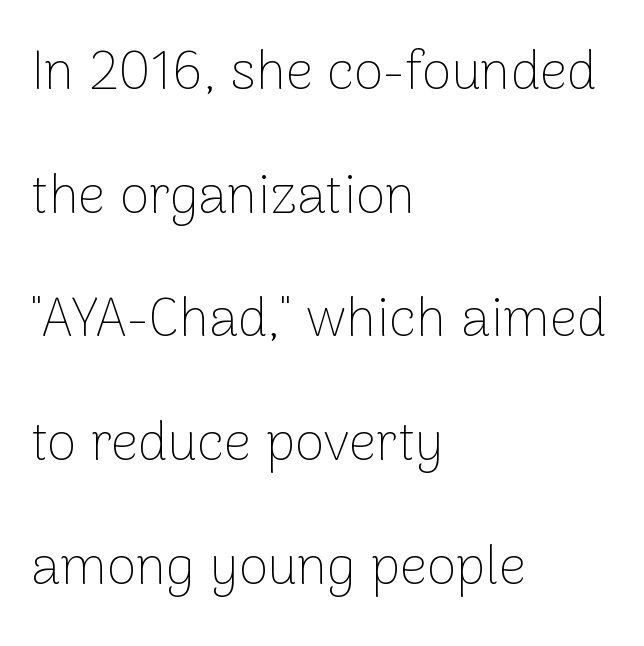
The letterforms sit shoulder to shoulder at normal distance. Posture: straight, roman, zero tilt. The block of text is sparse from top to bottom, with ample space between rows. The typesetter chose a ragged-right arrangement here.
